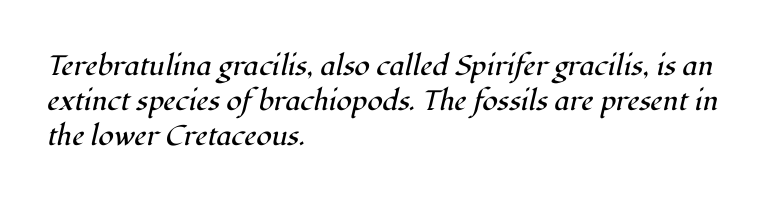
Rule under the text: the space is simply empty. Short and long lines alike share a common starting point at left. Tracking here is standard; glyphs follow each other at the usual distance. Reading down the column, the eye jumps a familiar distance to each next line. The letters advance in unequal steps, a hallmark of proportional type. The font's italic variant was chosen for this text.
